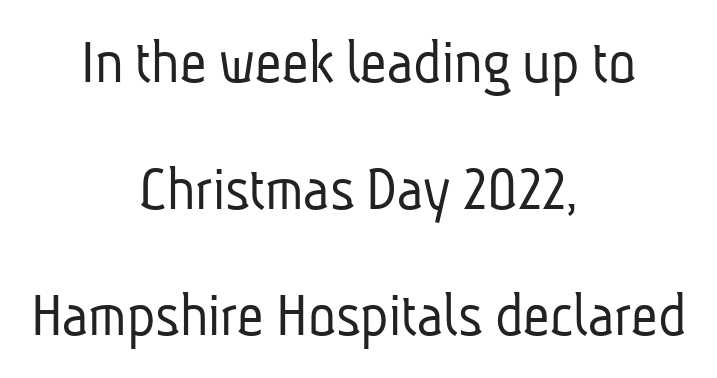
Does the leading feel generous? Absolutely, it's lavish. The passage shown is not underscored anywhere. To sum up the face: it is a sans, with no serifs. Note the varied advance widths — an 'i' is clearly narrower than an 'm'.
